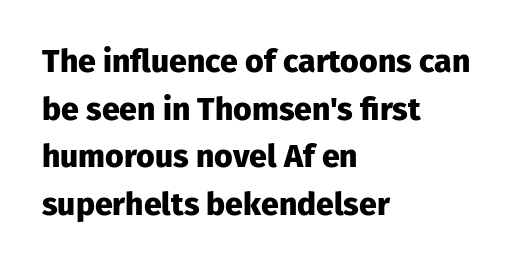
{"serif": "no", "italic": "no", "bold": "yes", "weight": "heavy", "width": "normal", "stroke_contrast": "low", "x_height": "medium", "monospaced": "no", "underline": "no", "align": "left", "line_spacing": "normal", "line_spacing_ratio": 1.49, "letter_spacing": "normal", "letter_spacing_em": 0.0, "glyph_px": 32}
